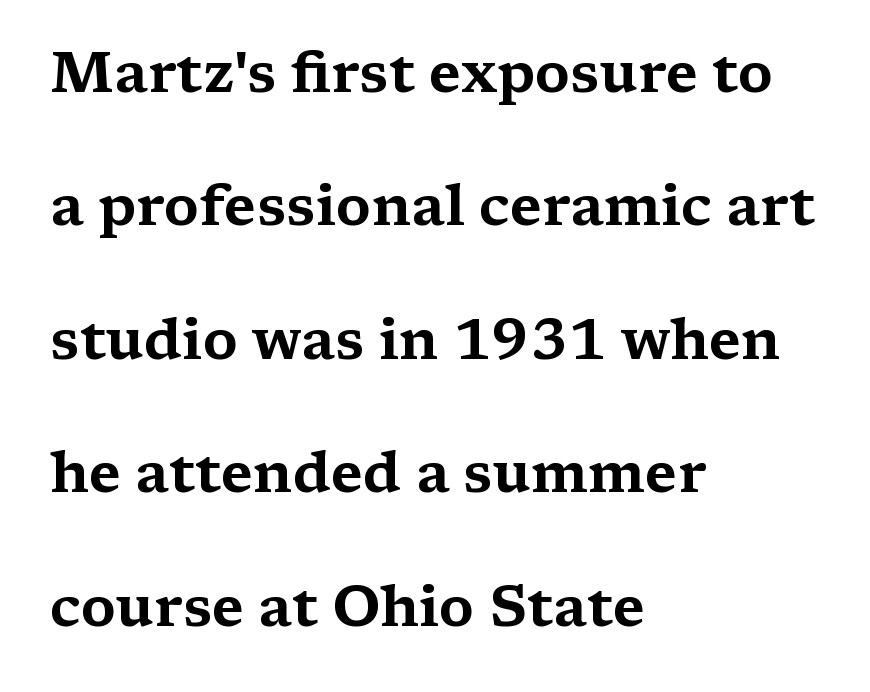
The image shows 57 px wide serif type, upright; set left-aligned, loose line spacing (2.34x), normal letter spacing, not underlined; medium stroke contrast and a medium x-height.
